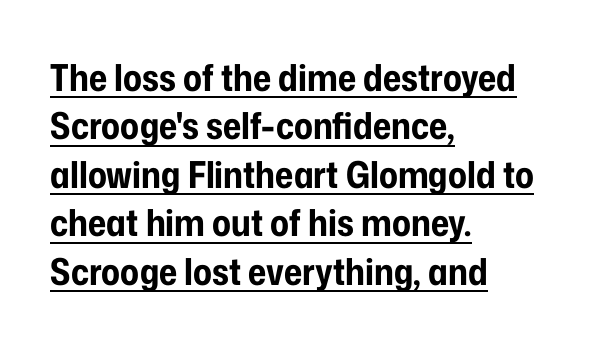
{"serif": "no", "italic": "no", "bold": "yes", "weight": "bold", "width": "condensed", "stroke_contrast": "low", "x_height": "medium", "monospaced": "no", "underline": "yes", "align": "left", "line_spacing": "normal", "line_spacing_ratio": 1.31, "letter_spacing": "normal", "letter_spacing_em": 0.0, "glyph_px": 37}
